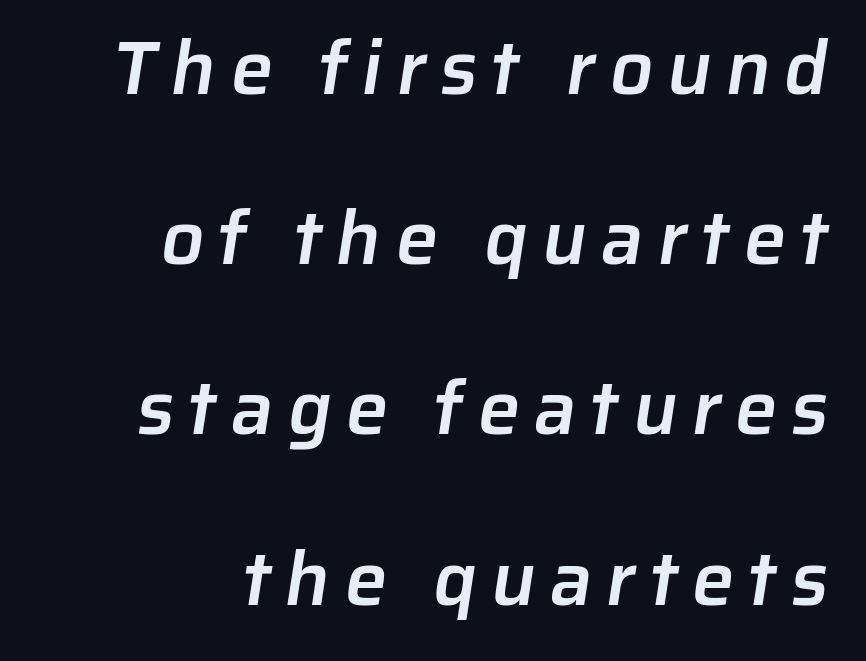
Q: Is the text bold? A: Semi-bold.
Q: Is the typeface a serif or a sans-serif typeface? A: Sans-serif.
Q: Is the text underlined? A: No.
Q: How is the paragraph aligned? A: Right-aligned.
Q: Is the spacing between lines tight, normal or loose? A: Loose.
Q: Width (condensed, normal, or wide)? A: Normal.
Q: Stroke contrast? A: Low.
Q: x-height? A: Medium.
Q: Monospaced? A: No.
